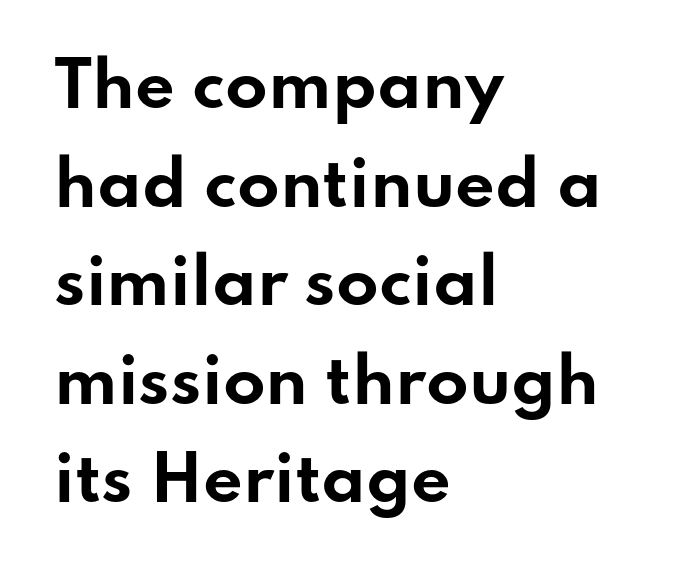
{"serif": "no", "italic": "no", "bold": "yes", "weight": "bold", "width": "wide", "stroke_contrast": "low", "x_height": "small", "monospaced": "no", "underline": "no", "align": "left", "line_spacing": "normal", "line_spacing_ratio": 1.59, "letter_spacing": "normal", "letter_spacing_em": 0.0, "glyph_px": 62}
